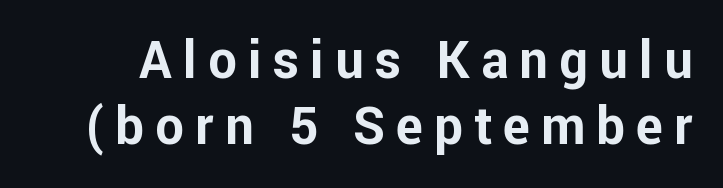
The gap between lines stays unmarked. Ordinary non-slanted type is in use. Does the leading feel generous? No, just average. This is sans-serif lettering, the kind often seen on screens and signage. The letters advance in unequal steps, a hallmark of proportional type.
